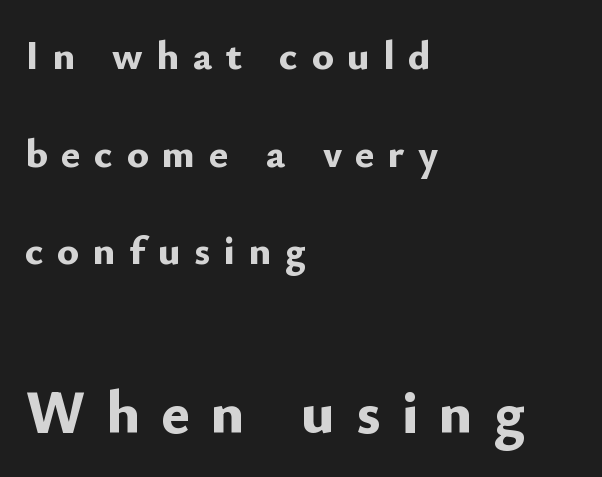
The image shows 62 px bold sans-serif type, upright; set left-aligned, loose line spacing (2.38x), unusually wide letter spacing (+0.33 em), not underlined; the second (bottom) block is 1.51x larger; low stroke contrast and a small x-height.
